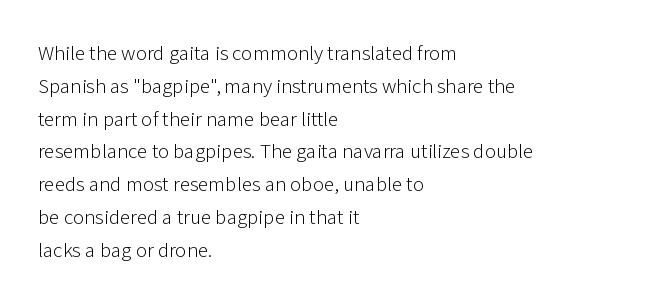
The image shows 21 px text type, upright; set left-aligned, normal line spacing (1.56x), normal letter spacing, not underlined.
